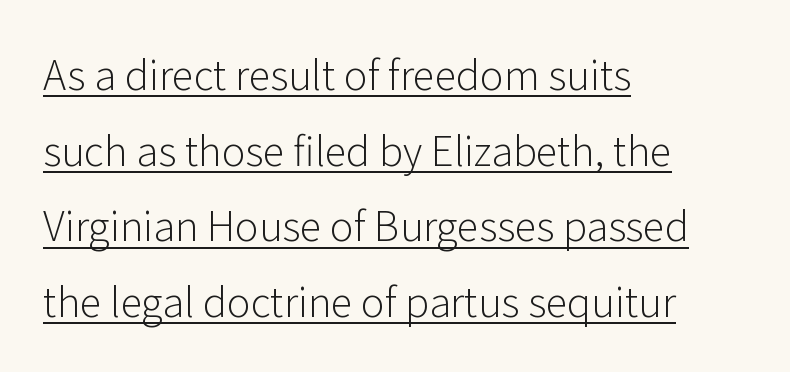
{"serif": "no", "italic": "no", "bold": "no", "weight": "light", "width": "normal", "stroke_contrast": "low", "x_height": "medium", "monospaced": "no", "underline": "yes", "align": "left", "line_spacing_ratio": 1.89, "letter_spacing": "normal", "letter_spacing_em": 0.0, "glyph_px": 40}
